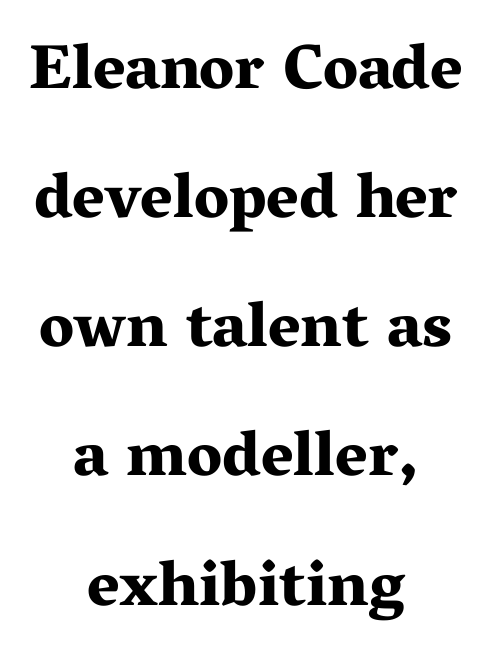
Q: Is the text bold? A: Yes.
Q: Is the text italic (slanted)? A: No, it is upright.
Q: Is the typeface a serif or a sans-serif typeface? A: Serif.
Q: Is the text underlined? A: No.
Q: How is the paragraph aligned? A: Centered.
Q: Is the spacing between letters normal or unusually wide? A: Normal.
Q: Is the spacing between lines tight, normal or loose? A: Loose.
Q: Width (condensed, normal, or wide)? A: Wide.
Q: Stroke contrast? A: Medium.
Q: x-height? A: Medium.
Q: Monospaced? A: No.
